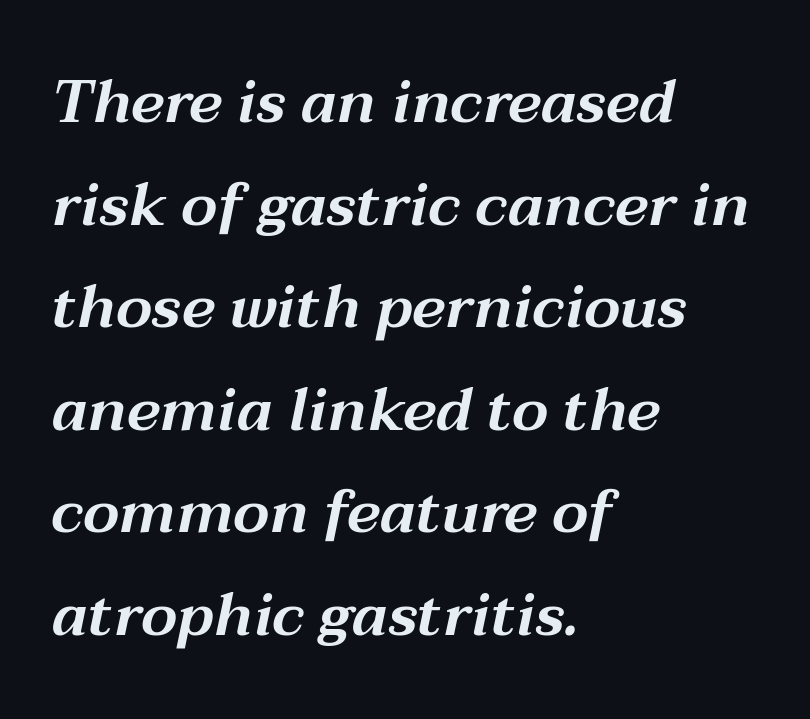
{"italic": "yes", "lean": "right", "slant_degrees": 12, "width": "wide", "stroke_contrast": "medium", "x_height": "medium", "monospaced": "no", "underline": "no", "align": "left", "line_spacing_ratio": 1.71, "letter_spacing": "normal", "letter_spacing_em": 0.0, "glyph_px": 60}
